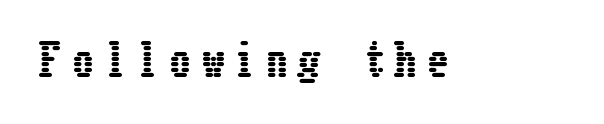
{"italic": "no", "width": "condensed", "stroke_contrast": "low", "x_height": "medium", "underline": "no", "letter_spacing": "wide", "letter_spacing_em": 0.25, "glyph_px": 43}
